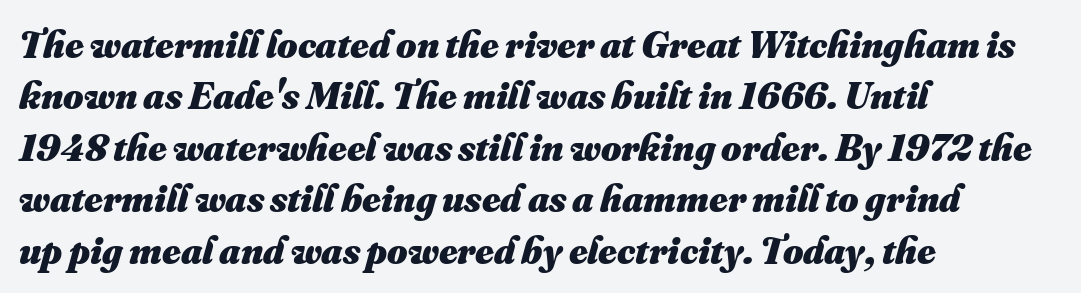
Q: Is the text bold? A: Yes.
Q: Is the text underlined? A: No.
Q: How is the paragraph aligned? A: Left-aligned.
Q: Is the spacing between letters normal or unusually wide? A: Normal.
Q: Is the spacing between lines tight, normal or loose? A: Normal.
Q: Width (condensed, normal, or wide)? A: Normal.
Q: Stroke contrast? A: Medium.
Q: x-height? A: Small.
Q: Monospaced? A: No.
